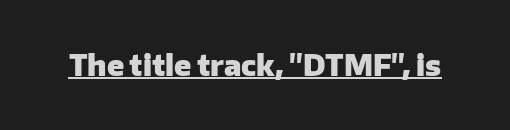
Q: Is the text bold? A: Yes.
Q: Is the text italic (slanted)? A: No, it is upright.
Q: Is the typeface a serif or a sans-serif typeface? A: Sans-serif.
Q: Is the text underlined? A: Yes.
Q: Is the spacing between letters normal or unusually wide? A: Normal.
Q: Width (condensed, normal, or wide)? A: Normal.
Q: Stroke contrast? A: Low.
Q: x-height? A: Medium.
Q: Monospaced? A: No.
